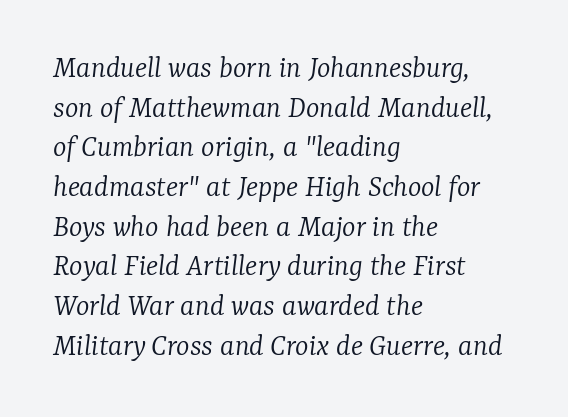
Which margin do the lines hug? The left one — the right edge is uneven. Nobody touched the tracking dial on this one. A typesetter would label this face a serif. Stroke mass is kept to a normal reading level or below. The letters are slanted; this is an italic face. Clear beneath every line of the passage.
